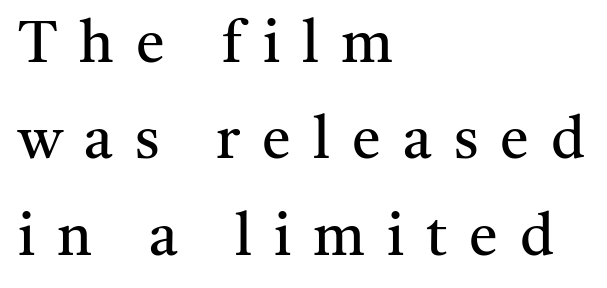
The image shows 58 px regular-weight serif type, upright; set left-aligned, normal line spacing (1.66x), unusually wide letter spacing (+0.38 em), not underlined; medium stroke contrast and a medium x-height.
